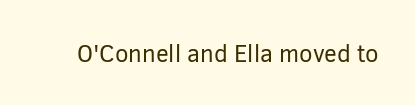
The image shows 24 px text type, upright; set normal letter spacing, not underlined.
